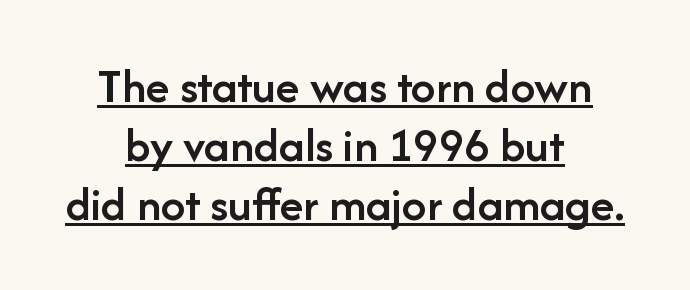
Q: Is the text bold? A: Semi-bold.
Q: Is the text italic (slanted)? A: No, it is upright.
Q: Is the typeface a serif or a sans-serif typeface? A: Sans-serif.
Q: Is the text underlined? A: Yes.
Q: How is the paragraph aligned? A: Centered.
Q: Is the spacing between letters normal or unusually wide? A: Normal.
Q: Width (condensed, normal, or wide)? A: Normal.
Q: Stroke contrast? A: Low.
Q: x-height? A: Medium.
Q: Monospaced? A: No.
